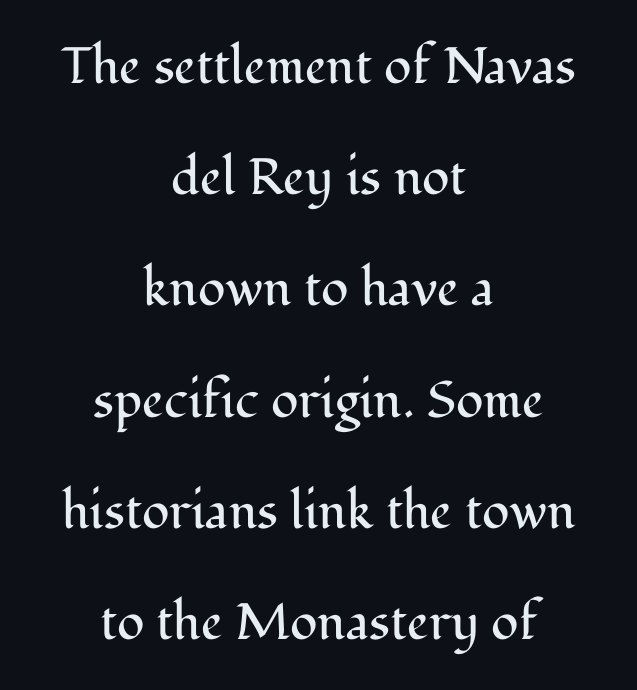
The image shows 51 px regular-weight serif type, upright; set centered, loose line spacing (2.18x), normal letter spacing, not underlined; medium stroke contrast and a medium x-height.
